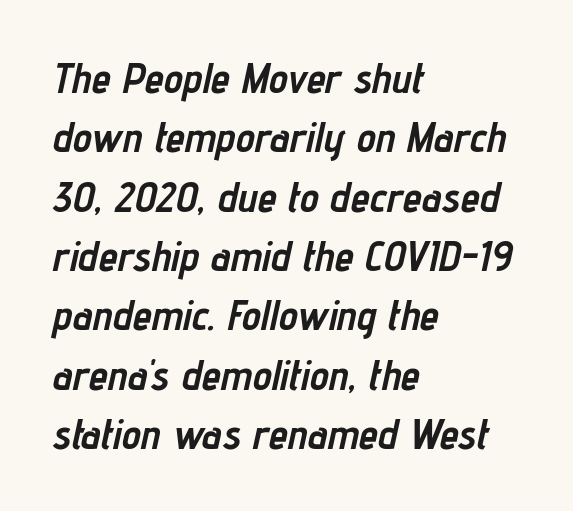
The image shows 43 px semibold, condensed type, italic (leaning right); set left-aligned, normal line spacing (1.38x), normal letter spacing, not underlined; low stroke contrast and a medium x-height.
